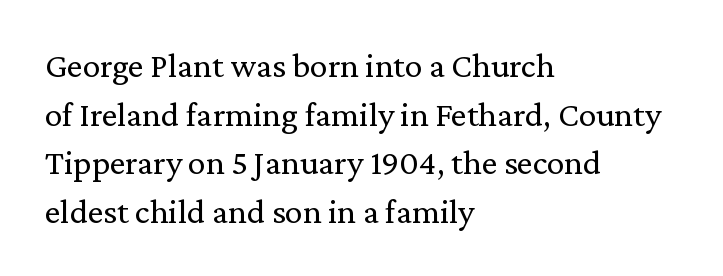
Q: Is the text bold? A: No.
Q: Is the text italic (slanted)? A: No, it is upright.
Q: Is the typeface a serif or a sans-serif typeface? A: Serif.
Q: Is the text underlined? A: No.
Q: How is the paragraph aligned? A: Left-aligned.
Q: Is the spacing between letters normal or unusually wide? A: Normal.
Q: Is the spacing between lines tight, normal or loose? A: Normal.
Q: Width (condensed, normal, or wide)? A: Normal.
Q: Stroke contrast? A: Medium.
Q: x-height? A: Medium.
Q: Monospaced? A: No.
